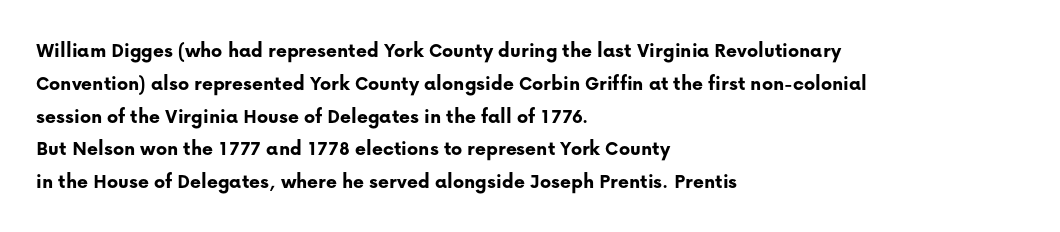
{"italic": "no", "bold": "yes", "underline": "no", "align": "left", "line_spacing": "normal", "line_spacing_ratio": 1.56, "letter_spacing": "normal", "letter_spacing_em": 0.0, "glyph_px": 21}
